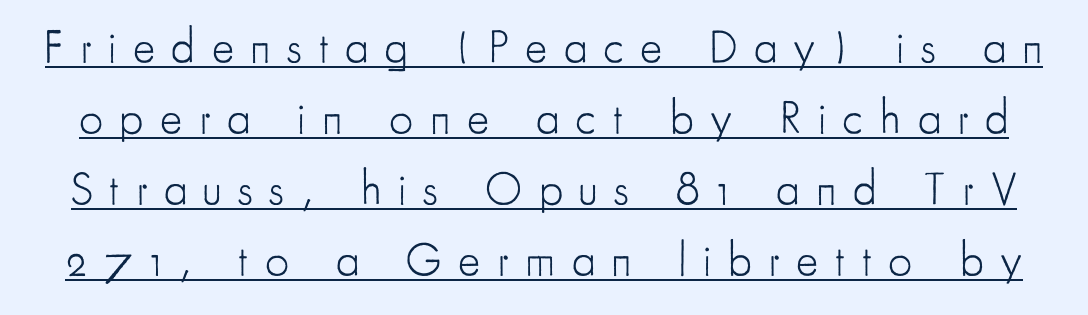
The typesetter has applied underlining to the passage shown. Caption: face not bold, strokes unweighted. Font category for this specimen: sans-serif. Here the glyphs are tracked loosely, breaking word shapes into spaced letters. Compared with typical paragraphs, the rows here are spaced about the same.
